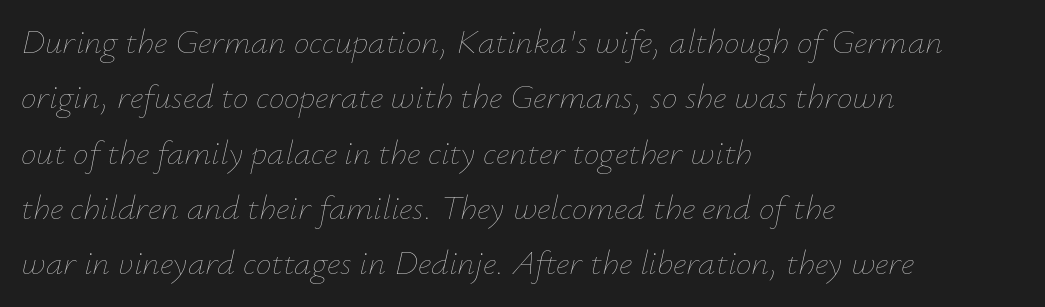
Q: Is the text bold? A: No.
Q: Is the text italic (slanted)? A: Yes, it leans right by about 12 degrees.
Q: Is the text underlined? A: No.
Q: How is the paragraph aligned? A: Left-aligned.
Q: Is the spacing between letters normal or unusually wide? A: Normal.
Q: Is the spacing between lines tight, normal or loose? A: Normal.
Q: Width (condensed, normal, or wide)? A: Normal.
Q: Stroke contrast? A: Low.
Q: x-height? A: Small.
Q: Monospaced? A: No.
